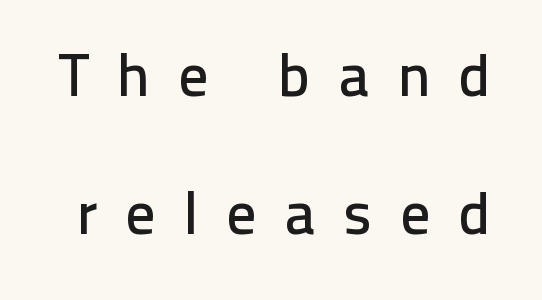
The axis of the letterforms is exactly vertical. Serif or sans? Sans — the stroke terminals are bare. Inter-character spacing is expanded well beyond the font's built-in metrics. Regarding leading, the lines here are spaced well apart. The strip under each line holds only bare page.
